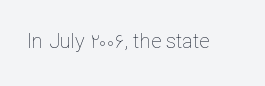
{"italic": "no", "bold": "no", "underline": "no", "letter_spacing": "normal", "letter_spacing_em": 0.0, "glyph_px": 20}
